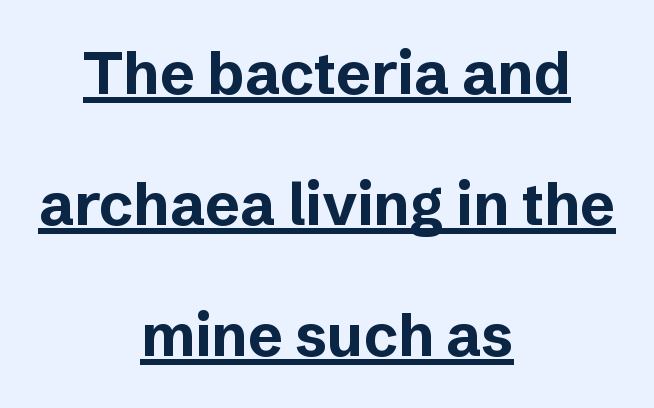
{"serif": "no", "italic": "no", "bold": "yes", "weight": "bold", "width": "normal", "stroke_contrast": "low", "x_height": "medium", "monospaced": "no", "underline": "yes", "align": "center", "line_spacing": "loose", "line_spacing_ratio": 2.22, "letter_spacing": "normal", "letter_spacing_em": 0.0, "glyph_px": 59}
